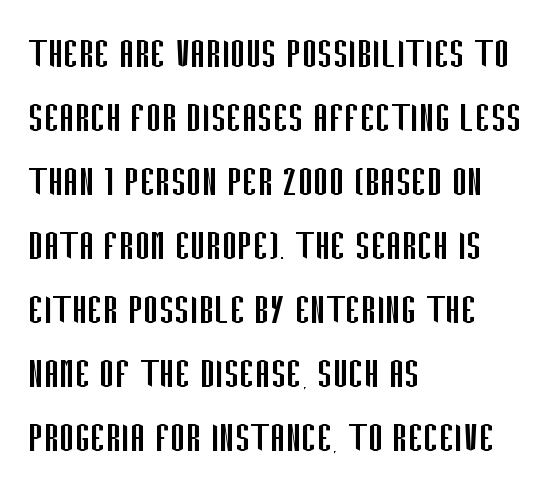
Q: Is the text bold? A: No.
Q: Is the text italic (slanted)? A: No, it is upright.
Q: Is the typeface a serif or a sans-serif typeface? A: Sans-serif.
Q: Is the text underlined? A: No.
Q: How is the paragraph aligned? A: Left-aligned.
Q: Is the spacing between letters normal or unusually wide? A: Normal.
Q: Is the spacing between lines tight, normal or loose? A: Normal.
Q: Width (condensed, normal, or wide)? A: Condensed.
Q: Stroke contrast? A: Low.
Q: x-height? A: Large.
Q: Monospaced? A: No.
